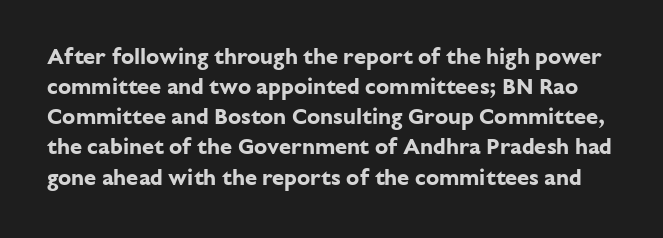
The line-height multiplier appears to be the usual default. A full-strength bold gives these letters their thick strokes. The gaps between neighbouring characters are ordinary and unremarkable. This is the regular roman posture of the typeface.
